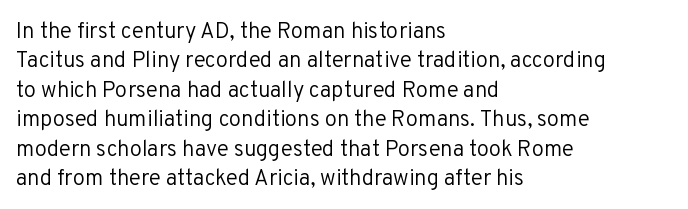
The image shows 22 px text type, upright; set left-aligned, normal line spacing (1.34x), normal letter spacing, not underlined.
